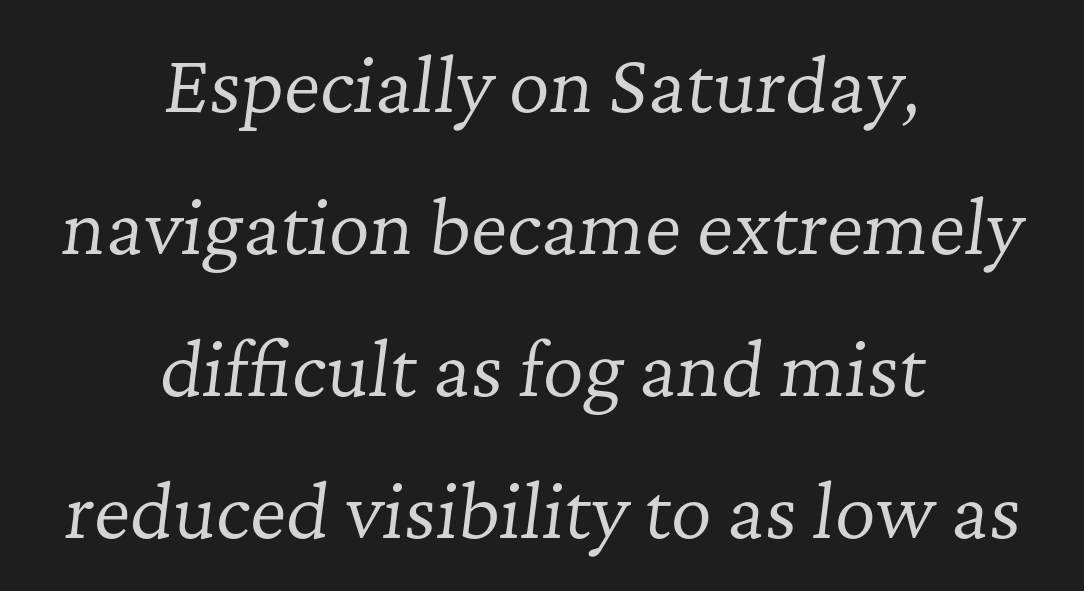
Q: Is the text bold? A: No.
Q: Is the text italic (slanted)? A: Yes, it leans right by about 7 degrees.
Q: Is the typeface a serif or a sans-serif typeface? A: Serif.
Q: Is the text underlined? A: No.
Q: How is the paragraph aligned? A: Centered.
Q: Is the spacing between letters normal or unusually wide? A: Normal.
Q: Is the spacing between lines tight, normal or loose? A: Loose.
Q: Width (condensed, normal, or wide)? A: Normal.
Q: Stroke contrast? A: Low.
Q: x-height? A: Medium.
Q: Monospaced? A: No.
